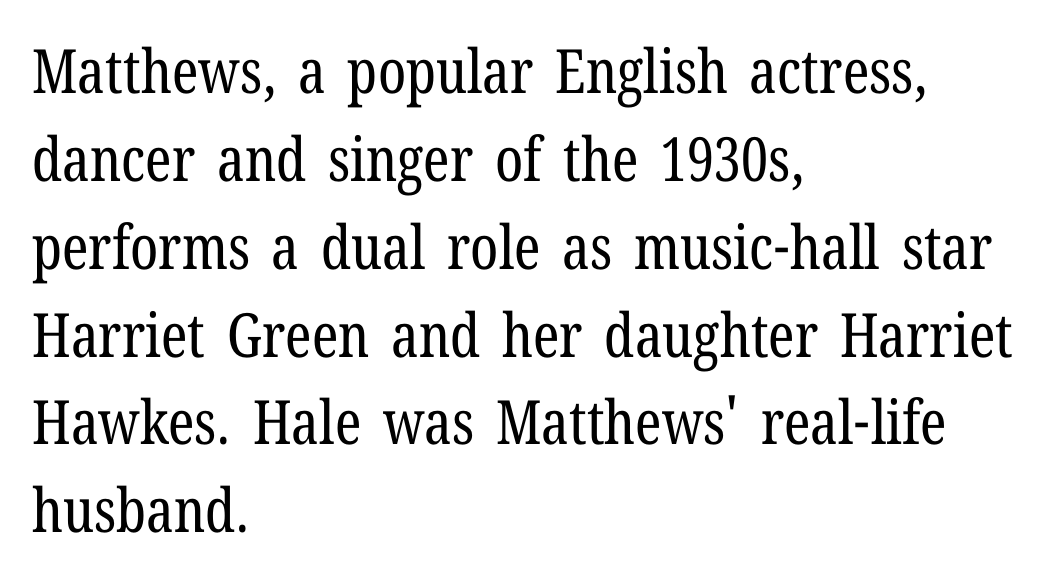
The image shows 61 px regular-weight, condensed serif type, upright; set left-aligned, normal line spacing (1.44x), normal letter spacing, not underlined; low stroke contrast and a medium x-height.
